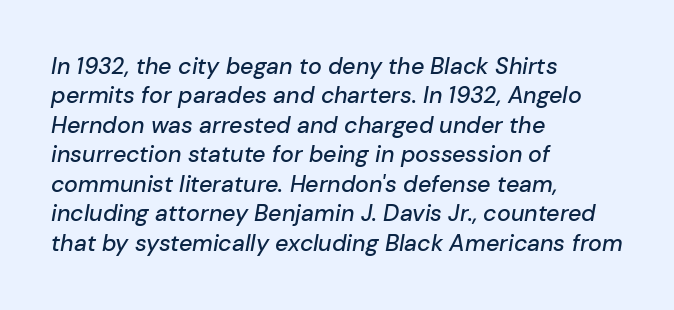
Letters rest on an invisible, unmarked baseline. The horizontal fit of the characters is conventional and even. Successive baselines arrive at the customary interval. The rag falls on the right side of this text block.
